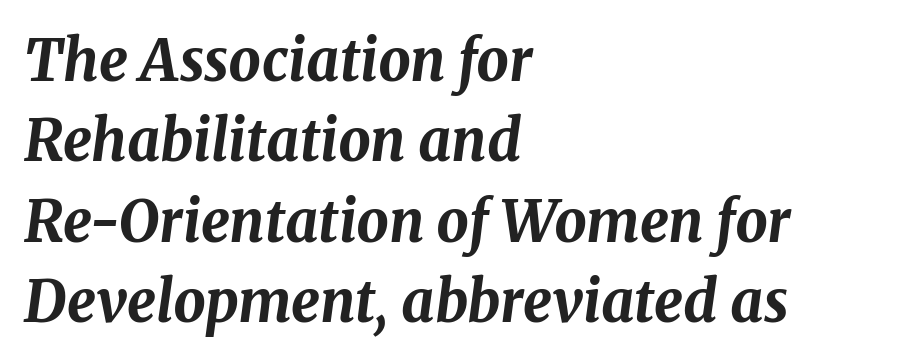
The image shows 57 px bold type, italic (leaning right); set left-aligned, normal line spacing (1.41x), normal letter spacing, not underlined; medium stroke contrast and a medium x-height.
